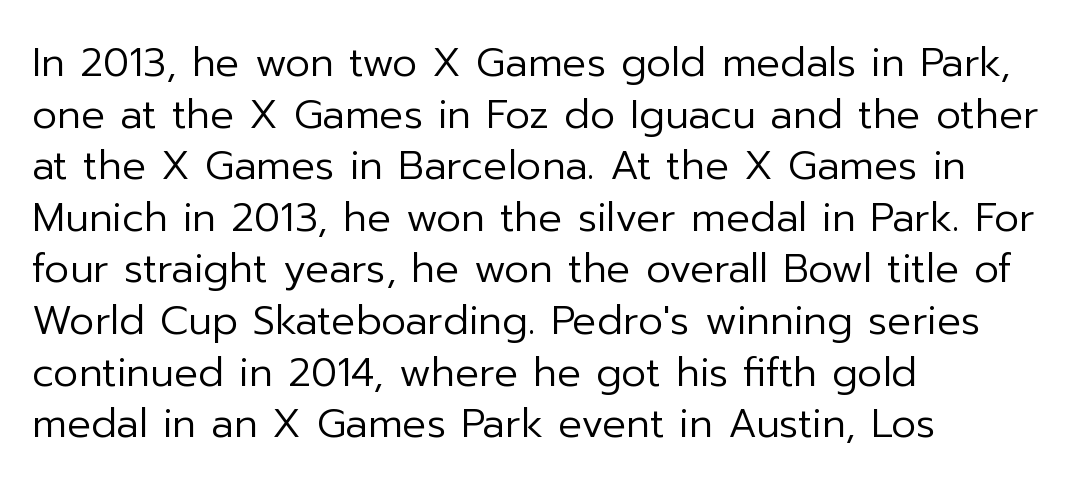
{"serif": "no", "italic": "no", "bold": "no", "weight": "regular", "width": "normal", "stroke_contrast": "low", "x_height": "medium", "monospaced": "no", "underline": "no", "align": "left", "line_spacing": "normal", "line_spacing_ratio": 1.29, "letter_spacing": "normal", "letter_spacing_em": 0.0, "glyph_px": 40}
